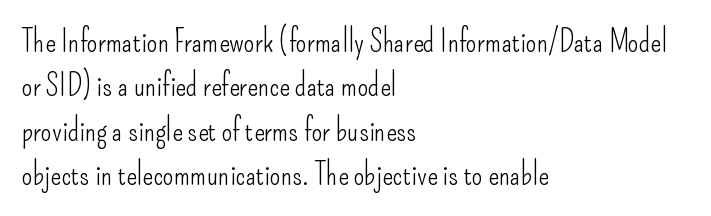
Are there feet on the stems? There aren't — it's a sans. The rendering uses natural spacing where letterforms have individual widths. Reading down the block, your eye returns to a fixed left position each line. No extra ink here — the face is not bold. You can tell it's not italic because the verticals are truly vertical. Glance below the letters and you will spot only blank space.
